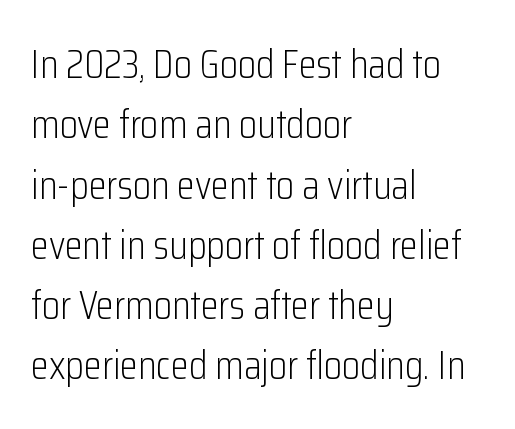
The typeface chosen for these lines omits serifs. Leftover space on each line is placed entirely after the last word. Is there any slant? The stems are plumb. The foot of each line stays bare and open. Weight: in the light-to-regular range. Horizontal bands of white between lines are of average thickness.
